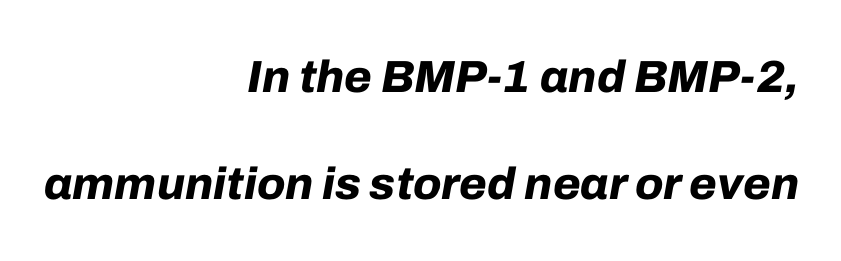
The image shows 45 px bold type, italic (leaning right); set right-aligned, loose line spacing (2.38x), normal letter spacing, not underlined; low stroke contrast and a medium x-height.
